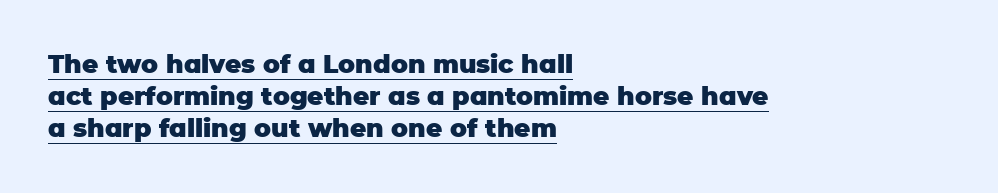
Q: Is the text bold? A: Yes.
Q: Is the text italic (slanted)? A: No, it is upright.
Q: Is the text underlined? A: Yes.
Q: How is the paragraph aligned? A: Left-aligned.
Q: Is the spacing between letters normal or unusually wide? A: Normal.
Q: Is the spacing between lines tight, normal or loose? A: Normal.
